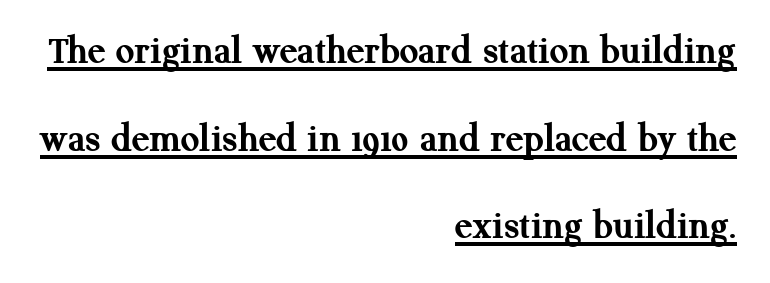
Inter-character spacing is left at the font's built-in metrics. The font family rendered here belongs to the serif group. Upright lettering throughout. All the whitespace from short lines collects on the left. Set as a true bold cut, around the 700 mark. Quick note: underline on.
